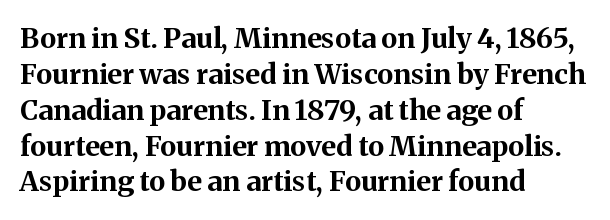
Q: Is the text bold? A: Yes.
Q: Is the text italic (slanted)? A: No, it is upright.
Q: Is the typeface a serif or a sans-serif typeface? A: Serif.
Q: Is the text underlined? A: No.
Q: How is the paragraph aligned? A: Left-aligned.
Q: Is the spacing between letters normal or unusually wide? A: Normal.
Q: Is the spacing between lines tight, normal or loose? A: Normal.
Q: Width (condensed, normal, or wide)? A: Normal.
Q: Stroke contrast? A: Medium.
Q: x-height? A: Medium.
Q: Monospaced? A: No.
